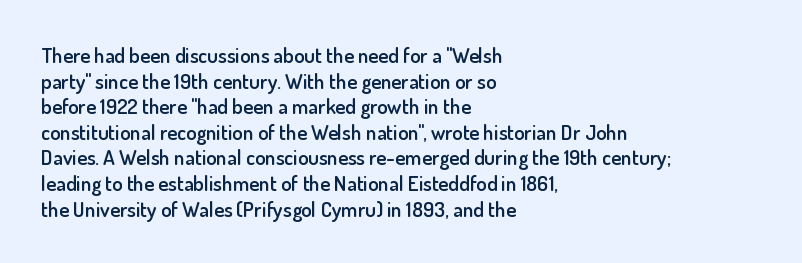
Q: Is the text bold? A: Semi-bold.
Q: Is the text italic (slanted)? A: No, it is upright.
Q: Is the text underlined? A: No.
Q: How is the paragraph aligned? A: Left-aligned.
Q: Is the spacing between letters normal or unusually wide? A: Normal.
